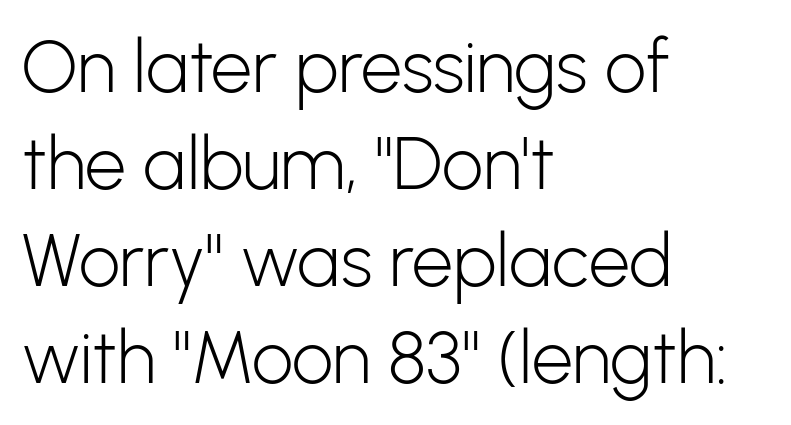
Q: Is the text bold? A: No.
Q: Is the text italic (slanted)? A: No, it is upright.
Q: Is the typeface a serif or a sans-serif typeface? A: Sans-serif.
Q: Is the text underlined? A: No.
Q: How is the paragraph aligned? A: Left-aligned.
Q: Is the spacing between letters normal or unusually wide? A: Normal.
Q: Is the spacing between lines tight, normal or loose? A: Normal.
Q: Width (condensed, normal, or wide)? A: Normal.
Q: Stroke contrast? A: Low.
Q: x-height? A: Medium.
Q: Monospaced? A: No.
